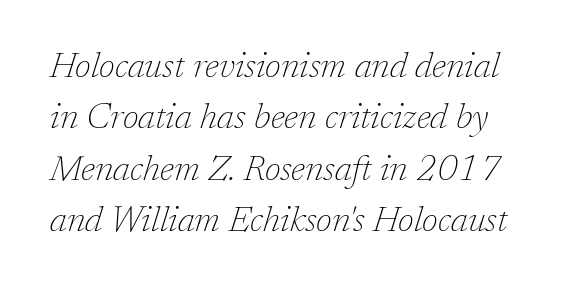
Decoration check: the copy has no underline. No letter is thick-stroked: the sample isn't bold. Small tapered or slab feet sit at the stroke ends, so this counts as serif. This sample uses plain, unmodified letter spacing. Designer's note — italics engaged. The rendering uses natural spacing where letterforms have individual widths.
